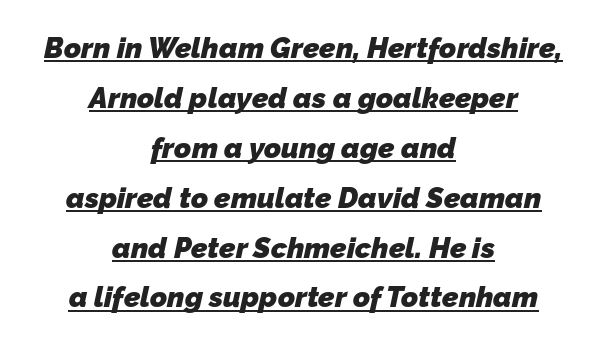
This rendering features underlined lettering. This sample is center-justified, so both line endings float freely. The font family rendered here belongs to the sans-serif group. A full-strength bold gives these letters their thick strokes.
